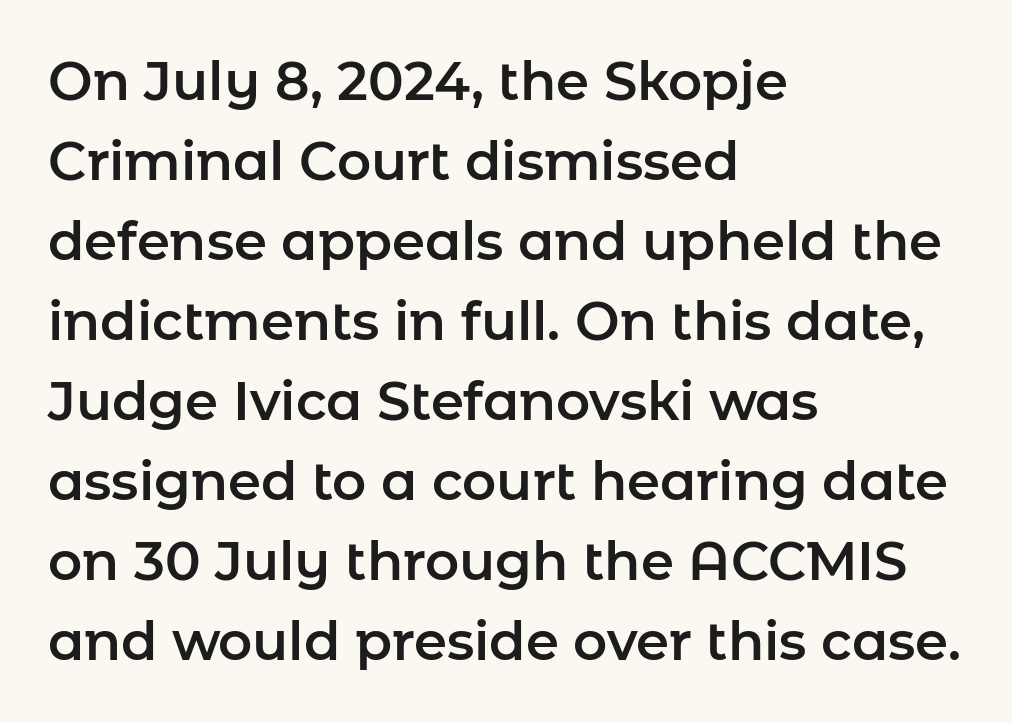
{"serif": "no", "italic": "no", "width": "normal", "stroke_contrast": "low", "x_height": "medium", "monospaced": "no", "underline": "no", "align": "left", "line_spacing": "normal", "line_spacing_ratio": 1.51, "letter_spacing": "normal", "letter_spacing_em": 0.0, "glyph_px": 53}
